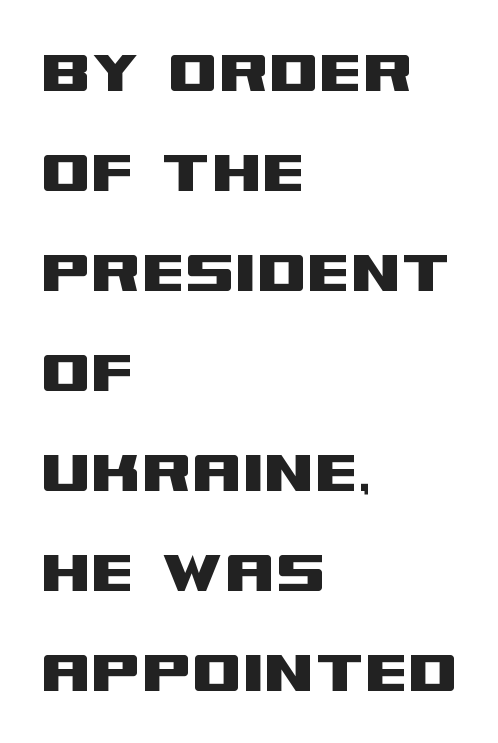
Q: Is the text italic (slanted)? A: No, it is upright.
Q: Is the typeface a serif or a sans-serif typeface? A: Sans-serif.
Q: Is the text underlined? A: No.
Q: How is the paragraph aligned? A: Left-aligned.
Q: Is the spacing between letters normal or unusually wide? A: Normal.
Q: Is the spacing between lines tight, normal or loose? A: Normal.
Q: Width (condensed, normal, or wide)? A: Wide.
Q: Stroke contrast? A: Medium.
Q: x-height? A: Large.
Q: Monospaced? A: No.
